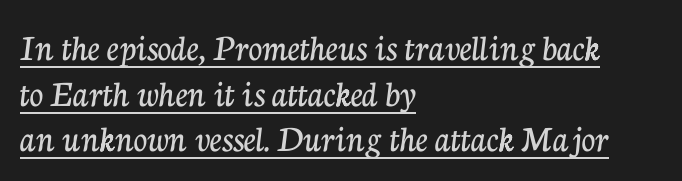
Descenders here cross a horizontal rule under the line. Spacing verdict: proportional, widths tailored to each character. Notice how the passage keeps a crisp vertical edge on the left only. This sample uses plain, unmodified letter spacing.
